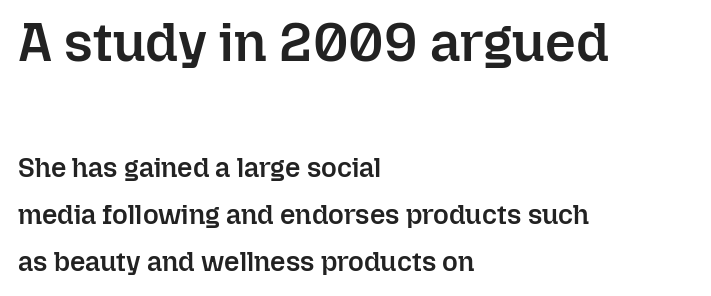
Posture: vertical. The passage shown is not underscored anywhere. The face used here appears at its bigger size in the upper chunk. Moderately thickened strokes mark this as semibold type. The lines are quadded left. The letters advance in unequal steps, a hallmark of proportional type.
